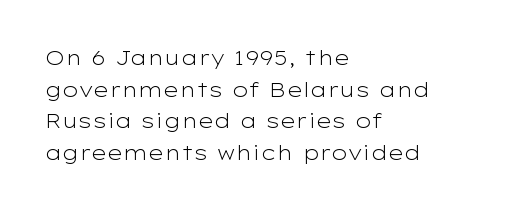
The image shows 20 px text type, upright; set left-aligned, normal line spacing (1.58x), normal letter spacing, not underlined.
